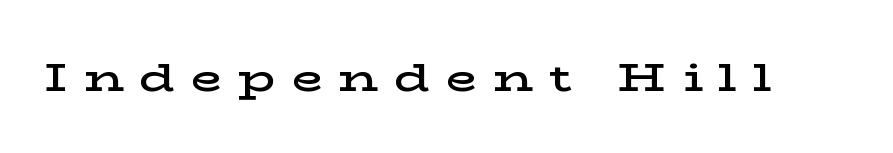
Q: Is the text bold? A: Semi-bold.
Q: Is the text italic (slanted)? A: No, it is upright.
Q: Is the typeface a serif or a sans-serif typeface? A: Serif.
Q: Is the text underlined? A: No.
Q: Is the spacing between letters normal or unusually wide? A: Unusually wide.
Q: Width (condensed, normal, or wide)? A: Wide.
Q: Stroke contrast? A: Low.
Q: x-height? A: Medium.
Q: Monospaced? A: No.
